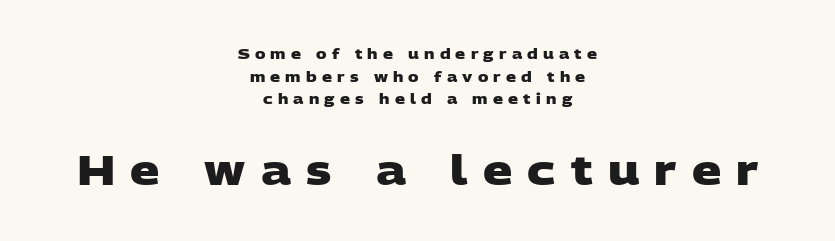
Q: Is the text bold? A: Yes.
Q: Is the typeface a serif or a sans-serif typeface? A: Sans-serif.
Q: Is the text underlined? A: No.
Q: How is the paragraph aligned? A: Centered.
Q: Is the spacing between letters normal or unusually wide? A: Unusually wide.
Q: Is the spacing between lines tight, normal or loose? A: Normal.
Q: Which block of text is set in a larger size, the first (top) or the second (bottom)? A: The second (bottom) one.
Q: Width (condensed, normal, or wide)? A: Wide.
Q: Stroke contrast? A: Low.
Q: x-height? A: Large.
Q: Monospaced? A: No.
